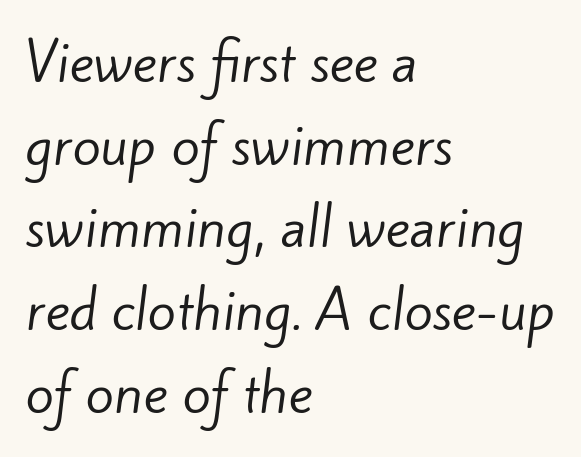
Reading down the column, the eye jumps a familiar distance to each next line. These lines are composed in type without serifs. This reads as an unemphasized weight, regular at the heaviest. Bare-footed words on every line. Horizontally, the lines are justified to the leading edge only.
